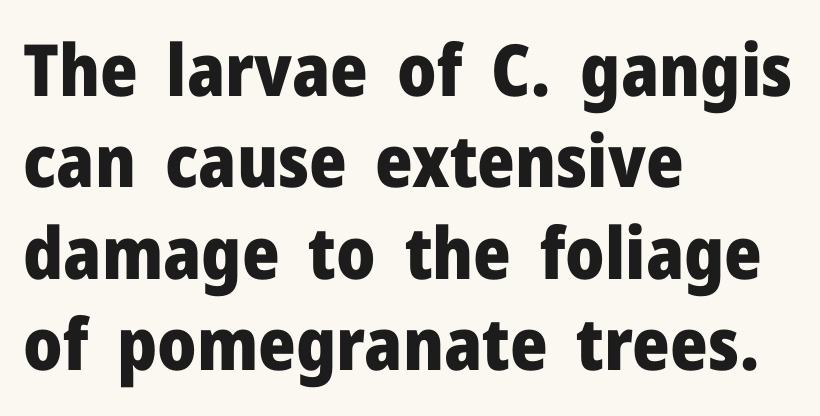
Heavy-handed strokes throughout: this text is bold. Descenders hang freely into open space. The rows are spaced the way most documents space them. You could not count columns in this text — the font is proportionally spaced. Left-aligned paragraph, ragged on the right. Classification — sans serif.
